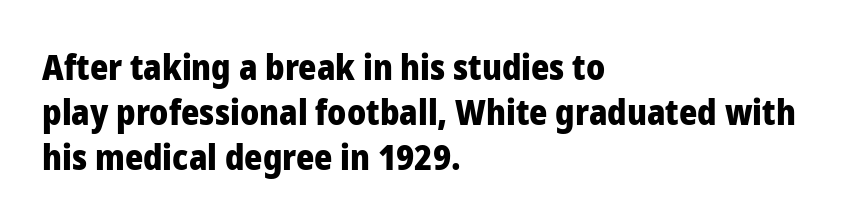
Q: Is the text bold? A: Yes.
Q: Is the text italic (slanted)? A: No, it is upright.
Q: Is the typeface a serif or a sans-serif typeface? A: Sans-serif.
Q: Is the text underlined? A: No.
Q: How is the paragraph aligned? A: Left-aligned.
Q: Is the spacing between letters normal or unusually wide? A: Normal.
Q: Is the spacing between lines tight, normal or loose? A: Normal.
Q: Width (condensed, normal, or wide)? A: Normal.
Q: Stroke contrast? A: Low.
Q: x-height? A: Medium.
Q: Monospaced? A: No.
